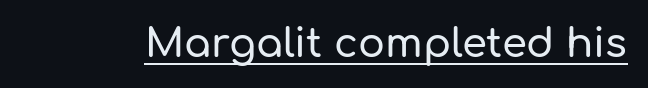
Q: Is the text italic (slanted)? A: No, it is upright.
Q: Is the typeface a serif or a sans-serif typeface? A: Sans-serif.
Q: Is the text underlined? A: Yes.
Q: Is the spacing between letters normal or unusually wide? A: Normal.
Q: Width (condensed, normal, or wide)? A: Normal.
Q: Stroke contrast? A: Low.
Q: x-height? A: Medium.
Q: Monospaced? A: No.
